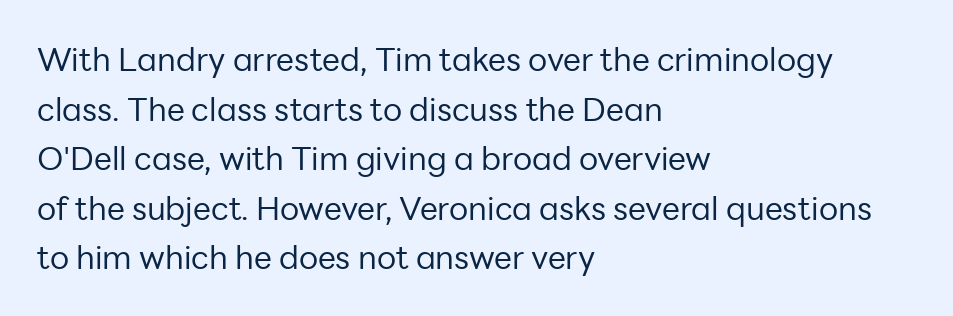
The image shows 32 px regular-weight sans-serif type, upright; set left-aligned, normal line spacing (1.55x), normal letter spacing, not underlined; low stroke contrast and a medium x-height.
